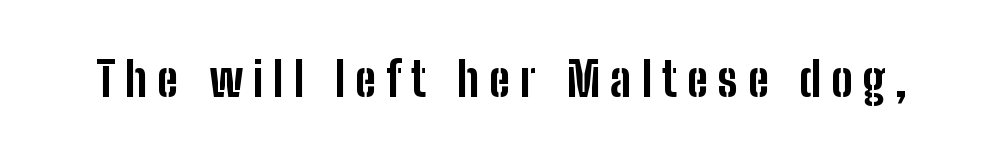
Q: Is the text bold? A: Yes.
Q: Is the text italic (slanted)? A: No, it is upright.
Q: Is the typeface a serif or a sans-serif typeface? A: Sans-serif.
Q: Is the text underlined? A: No.
Q: Is the spacing between letters normal or unusually wide? A: Unusually wide.
Q: Width (condensed, normal, or wide)? A: Condensed.
Q: Stroke contrast? A: Low.
Q: x-height? A: Medium.
Q: Monospaced? A: No.
